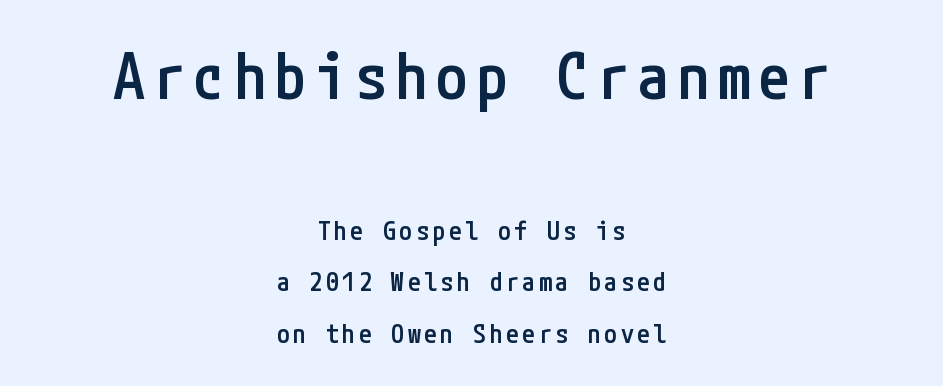
Underlining? Definitely not there. The letters carry no serifs — their stems end cleanly without finishing strokes. Of the two passages, the one on top uses the larger point size. Layout note: lines centered. A somewhat darkened texture: the type is semibold rather than bold. You could fit nearly another row in the gap between these rows.
